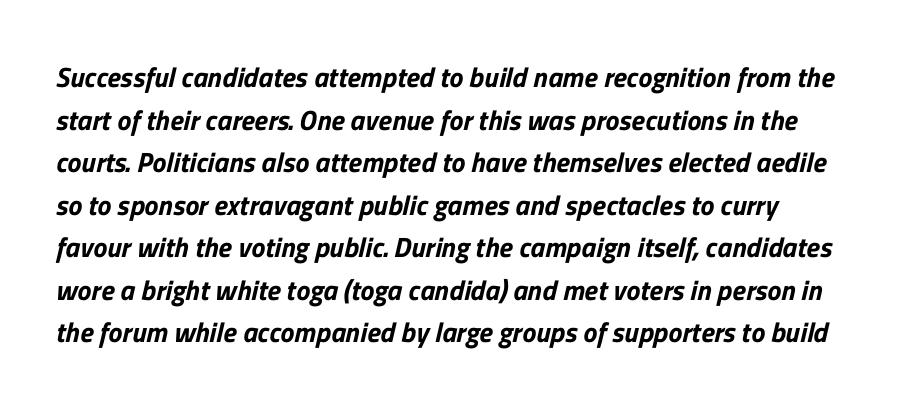
Decoration check: the copy has no underline. The rendering uses natural spacing where letterforms have individual widths. Regarding leading, the lines here are spaced in the standard way. Tracking value appears to be zero — textbook default spacing. The characters display no serif detailing; their extremities are plain.
